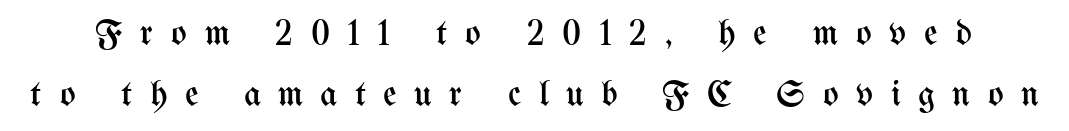
{"italic": "no", "bold": "no", "weight": "regular", "width": "condensed", "stroke_contrast": "medium", "x_height": "medium", "monospaced": "no", "underline": "no", "line_spacing": "normal", "line_spacing_ratio": 1.64, "letter_spacing": "wide", "letter_spacing_em": 0.47, "glyph_px": 37}
